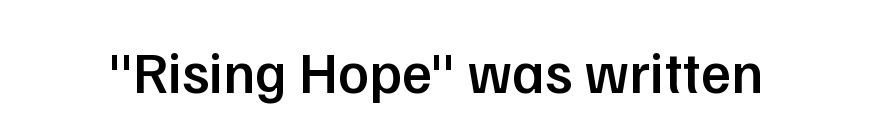
Q: Is the text bold? A: Semi-bold.
Q: Is the text italic (slanted)? A: No, it is upright.
Q: Is the typeface a serif or a sans-serif typeface? A: Sans-serif.
Q: Is the text underlined? A: No.
Q: Is the spacing between letters normal or unusually wide? A: Normal.
Q: Width (condensed, normal, or wide)? A: Normal.
Q: Stroke contrast? A: Low.
Q: x-height? A: Medium.
Q: Monospaced? A: No.
